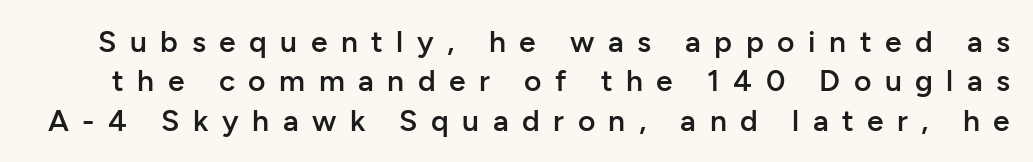
The rows are spaced the way most documents space them. These lines are composed in type without serifs. You could only call the tracking loose — the letters float apart. Summary of weight: moderately heavy, a semibold. These lines are rendered in a variable-pitch font. In terms of posture, this sample is upright.
